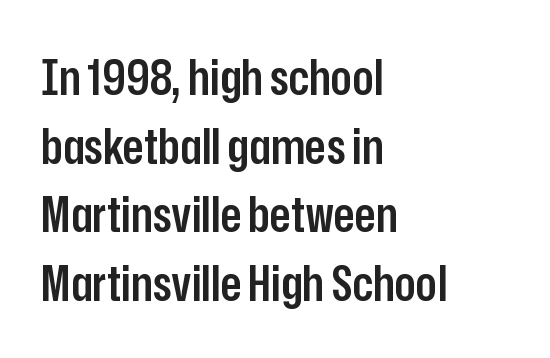
The lettering holds an erect, upright posture throughout. Is this a fixed-width face? No — the glyphs have proportional, varying widths. Observe the absence of serifs on each vertical stroke in this sample. Each new line begins a customary step beneath the previous one. The baseline area is clear.
